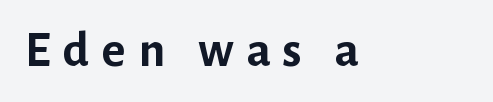
Q: Is the text bold? A: Yes.
Q: Is the text italic (slanted)? A: No, it is upright.
Q: Is the typeface a serif or a sans-serif typeface? A: Sans-serif.
Q: Is the text underlined? A: No.
Q: Is the spacing between letters normal or unusually wide? A: Unusually wide.
Q: Width (condensed, normal, or wide)? A: Normal.
Q: Stroke contrast? A: Low.
Q: x-height? A: Medium.
Q: Monospaced? A: No.
